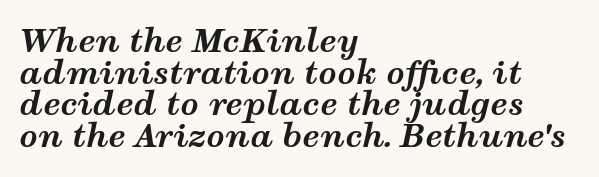
Q: Is the text bold? A: Yes.
Q: Is the text italic (slanted)? A: Yes, it leans right by about 12 degrees.
Q: Is the text underlined? A: No.
Q: How is the paragraph aligned? A: Left-aligned.
Q: Is the spacing between letters normal or unusually wide? A: Normal.
Q: Is the spacing between lines tight, normal or loose? A: Tight.
Q: Width (condensed, normal, or wide)? A: Wide.
Q: Stroke contrast? A: Medium.
Q: x-height? A: Medium.
Q: Monospaced? A: No.
